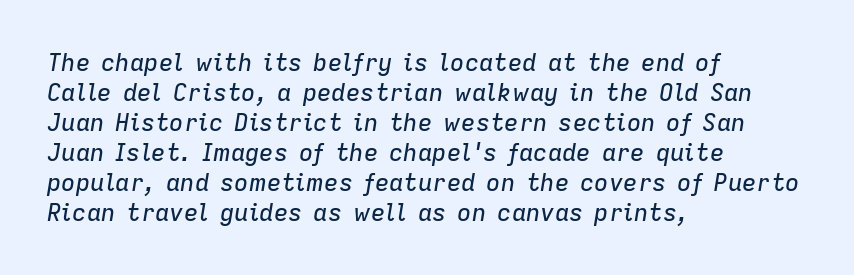
Q: Is the text italic (slanted)? A: Yes, it leans right by about 9 degrees.
Q: Is the text underlined? A: No.
Q: How is the paragraph aligned? A: Left-aligned.
Q: Is the spacing between letters normal or unusually wide? A: Normal.
Q: Is the spacing between lines tight, normal or loose? A: Normal.
